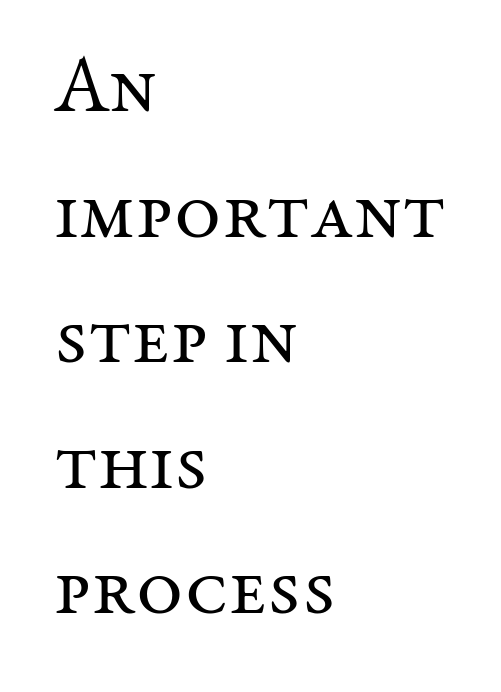
{"serif": "yes", "italic": "no", "bold": "no", "weight": "regular", "width": "normal", "stroke_contrast": "medium", "x_height": "medium", "monospaced": "no", "underline": "no", "align": "left", "line_spacing": "normal", "line_spacing_ratio": 1.57, "letter_spacing": "normal", "letter_spacing_em": 0.0, "glyph_px": 80}
